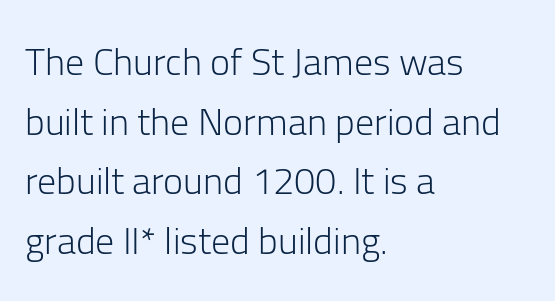
Q: Is the text bold? A: No.
Q: Is the text italic (slanted)? A: No, it is upright.
Q: Is the typeface a serif or a sans-serif typeface? A: Sans-serif.
Q: Is the text underlined? A: No.
Q: How is the paragraph aligned? A: Left-aligned.
Q: Is the spacing between letters normal or unusually wide? A: Normal.
Q: Is the spacing between lines tight, normal or loose? A: Normal.
Q: Width (condensed, normal, or wide)? A: Normal.
Q: Stroke contrast? A: Low.
Q: x-height? A: Medium.
Q: Monospaced? A: No.
